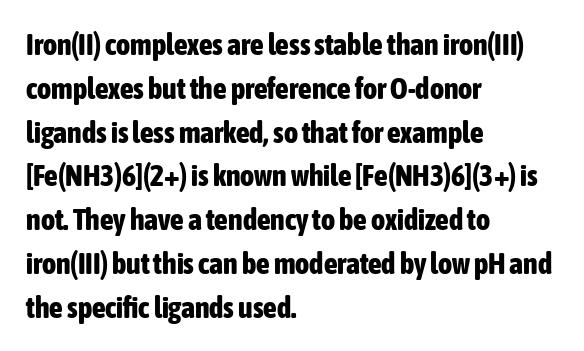
The image shows 30 px bold, condensed sans-serif type, upright; set left-aligned, normal line spacing (1.46x), normal letter spacing, not underlined; low stroke contrast and a medium x-height.
